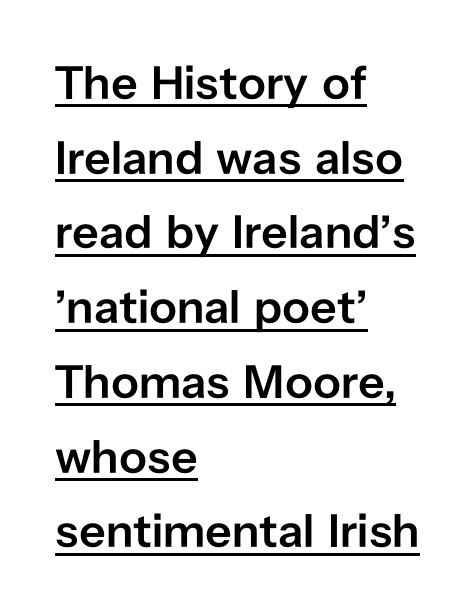
Q: Is the text bold? A: Semi-bold.
Q: Is the text italic (slanted)? A: No, it is upright.
Q: Is the typeface a serif or a sans-serif typeface? A: Sans-serif.
Q: Is the text underlined? A: Yes.
Q: How is the paragraph aligned? A: Left-aligned.
Q: Is the spacing between letters normal or unusually wide? A: Normal.
Q: Is the spacing between lines tight, normal or loose? A: Normal.
Q: Width (condensed, normal, or wide)? A: Normal.
Q: Stroke contrast? A: Low.
Q: x-height? A: Medium.
Q: Monospaced? A: No.
